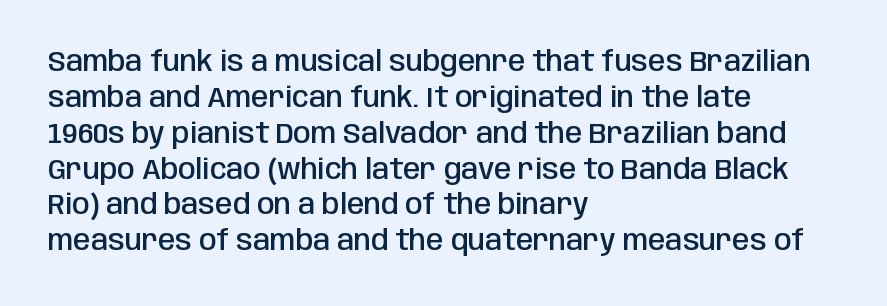
Reading down the column, the eye jumps a familiar distance to each next line. The face used here is proportionally spaced, like ordinary book or web type. Semibold letterforms, between regular and bold. Observe the absence of serifs on each vertical stroke in this sample. Does the copy run flush right? No — it runs flush left.
